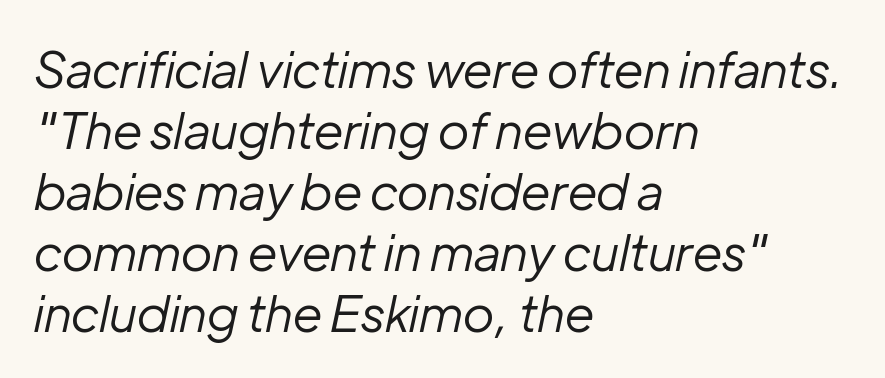
{"italic": "yes", "lean": "right", "slant_degrees": 12, "bold": "no", "weight": "regular", "width": "normal", "stroke_contrast": "low", "x_height": "medium", "monospaced": "no", "underline": "no", "align": "left", "line_spacing_ratio": 1.22, "letter_spacing": "normal", "letter_spacing_em": 0.0, "glyph_px": 50}
